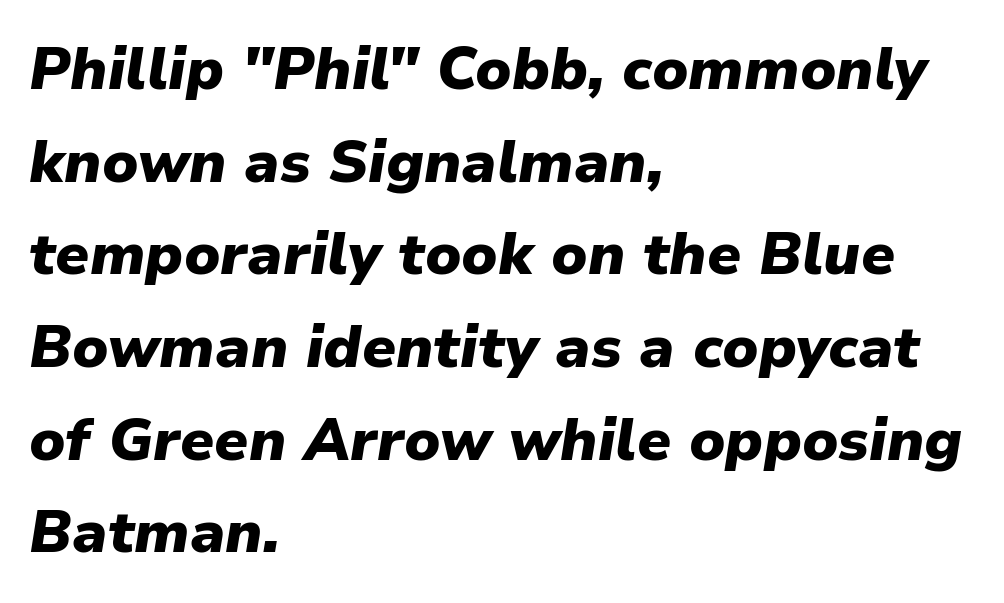
Q: Is the text bold? A: Yes.
Q: Is the text italic (slanted)? A: Yes, it leans right by about 9 degrees.
Q: Is the text underlined? A: No.
Q: How is the paragraph aligned? A: Left-aligned.
Q: Is the spacing between letters normal or unusually wide? A: Normal.
Q: Is the spacing between lines tight, normal or loose? A: Normal.
Q: Width (condensed, normal, or wide)? A: Normal.
Q: Stroke contrast? A: Low.
Q: x-height? A: Medium.
Q: Monospaced? A: No.
